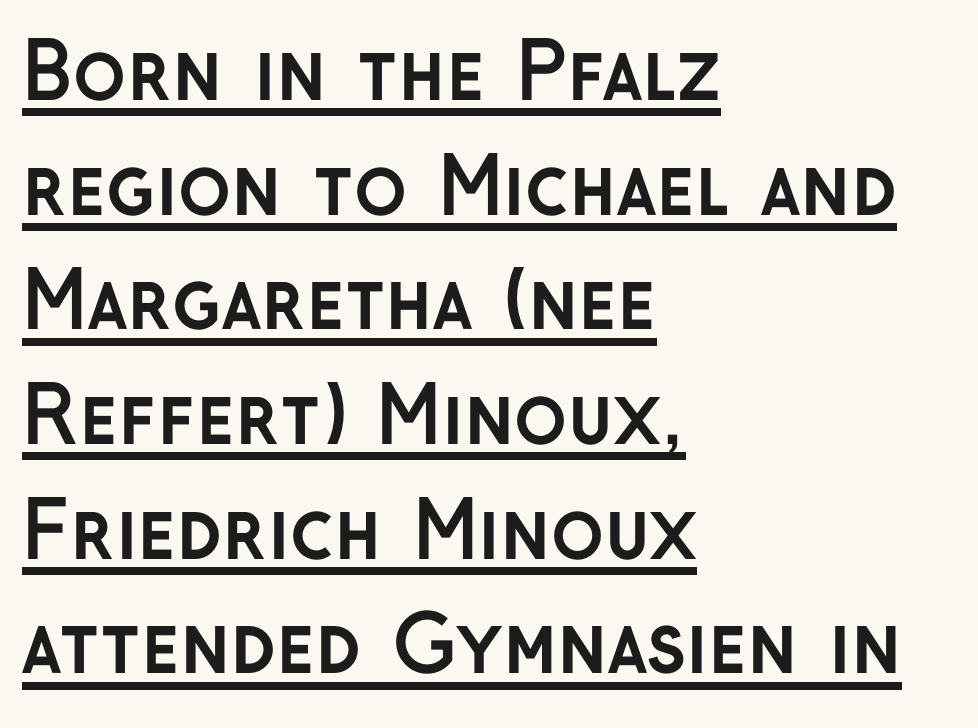
Q: Is the text bold? A: Yes.
Q: Is the text italic (slanted)? A: No, it is upright.
Q: Is the typeface a serif or a sans-serif typeface? A: Sans-serif.
Q: Is the text underlined? A: Yes.
Q: How is the paragraph aligned? A: Left-aligned.
Q: Is the spacing between letters normal or unusually wide? A: Normal.
Q: Is the spacing between lines tight, normal or loose? A: Normal.
Q: Width (condensed, normal, or wide)? A: Normal.
Q: Stroke contrast? A: Low.
Q: x-height? A: Medium.
Q: Monospaced? A: No.
